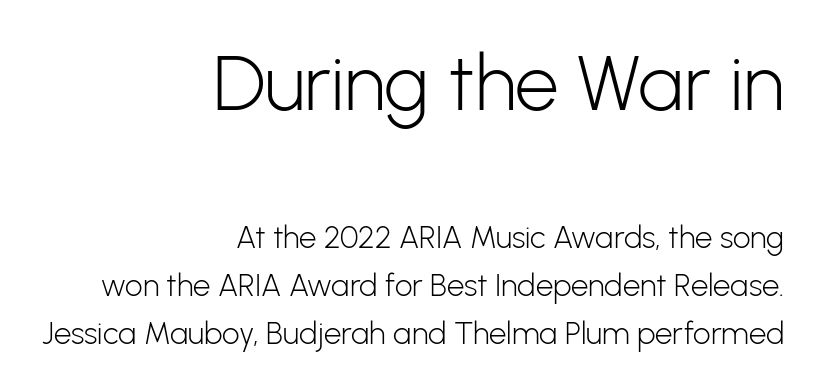
Is the lower block the larger one? No — the upper block carries the bigger type. No word sits above an underline. The designer went with a sans here, leaving each stem footless. Each word holds together tightly as a unit, with standard inter-letter gaps. The face used here is proportionally spaced, like ordinary book or web type.
